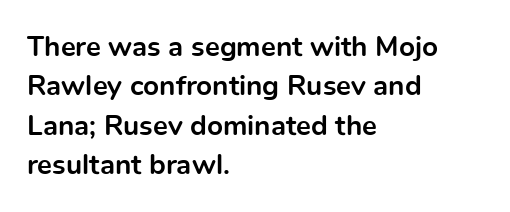
Teacher's note: observe the even left margin — that is flush-left alignment. Does the weight exceed regular? Yes, all the way to bold. The leading is moderate, giving the passage an even texture. Look at the bottom of the vertical strokes: they stop flat, with no serifs.
